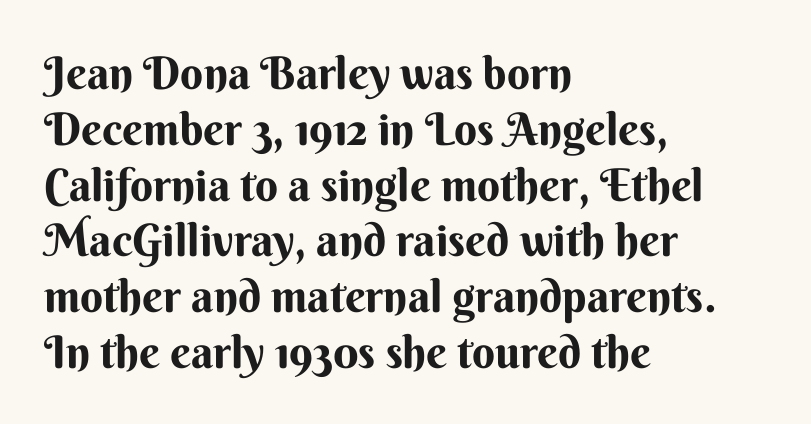
Q: Is the text bold? A: Yes.
Q: Is the text italic (slanted)? A: No, it is upright.
Q: Is the typeface a serif or a sans-serif typeface? A: Sans-serif.
Q: Is the text underlined? A: No.
Q: How is the paragraph aligned? A: Left-aligned.
Q: Is the spacing between letters normal or unusually wide? A: Normal.
Q: Width (condensed, normal, or wide)? A: Normal.
Q: Stroke contrast? A: Medium.
Q: x-height? A: Small.
Q: Monospaced? A: No.
